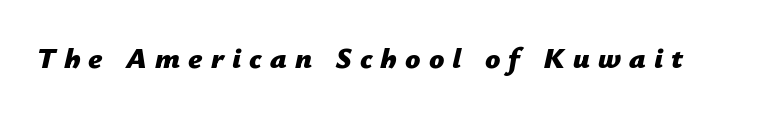
Q: Is the text bold? A: Yes.
Q: Is the text italic (slanted)? A: Yes, it leans right by about 12 degrees.
Q: Is the text underlined? A: No.
Q: Is the spacing between letters normal or unusually wide? A: Unusually wide.
Q: Width (condensed, normal, or wide)? A: Normal.
Q: Stroke contrast? A: Low.
Q: x-height? A: Medium.
Q: Monospaced? A: No.
